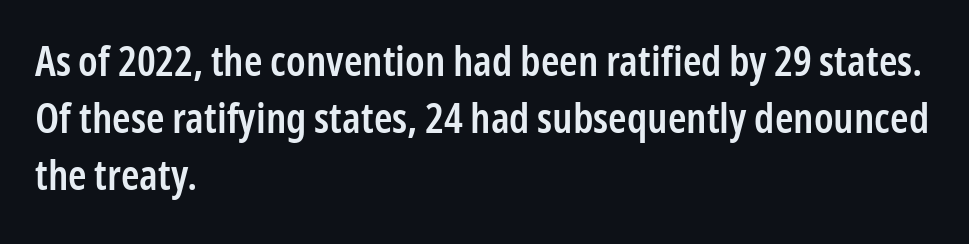
A typesetter would call this zero additional tracking. The rendering uses a moderate line-height, typical for paragraphs. Does the type have serifs? No, each stem ends abruptly. The gap between lines stays unmarked. The rendering anchors every line to the left-hand side.
